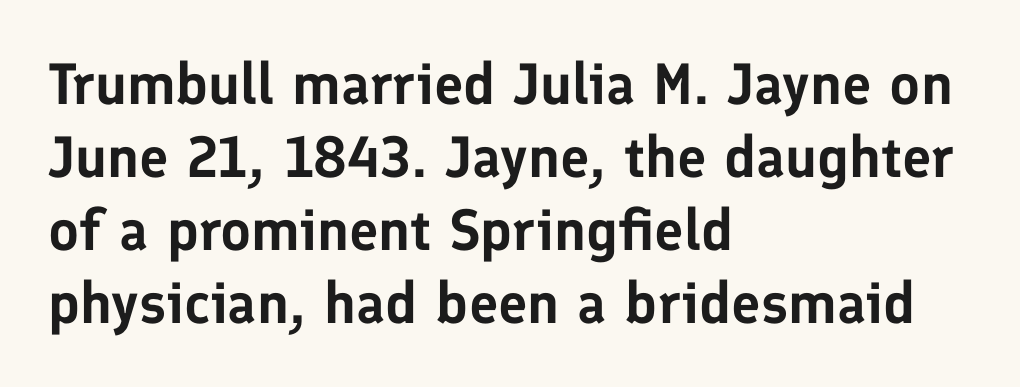
The glyphs are unaccompanied by any horizontal stroke below them. The rendering uses natural spacing where letterforms have individual widths. In terms of letterform style, serifs are entirely absent. Tall strokes in this sample are plumb rather than angled. You could call the tracking neutral — neither tight nor loose. Compared with typical paragraphs, the rows here are spaced about the same.
